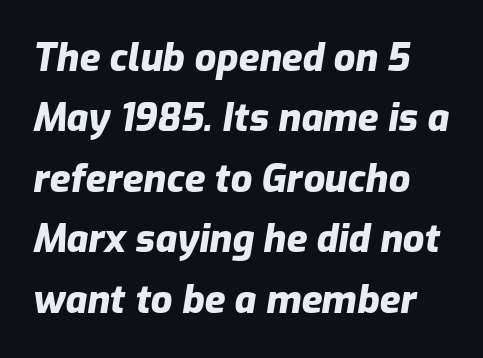
The image shows 38 px heavy type, italic (leaning right); set left-aligned, normal line spacing (1.59x), normal letter spacing, not underlined; low stroke contrast and a medium x-height.
